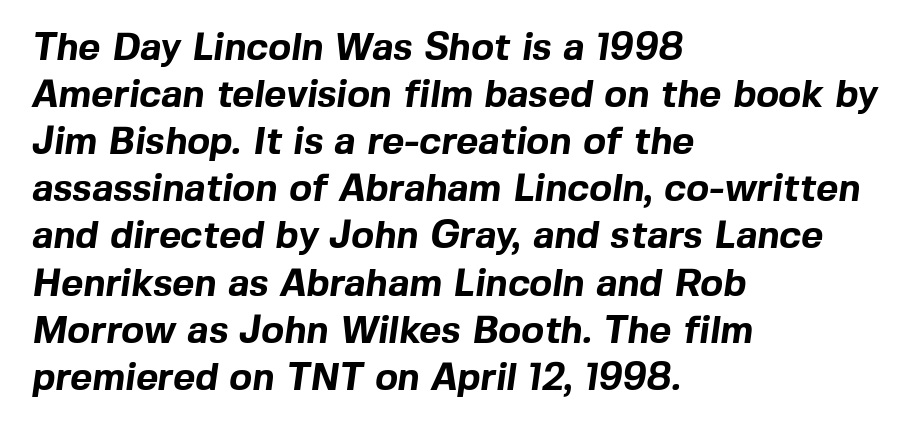
Does the copy run flush right? No — it runs flush left. The typesetting leans heavy: a genuine bold. Font category for this specimen: sans-serif. Descenders are the only things crossing below the line. The letters advance in unequal steps, a hallmark of proportional type. This rendering leaves character spacing at its baseline value.
